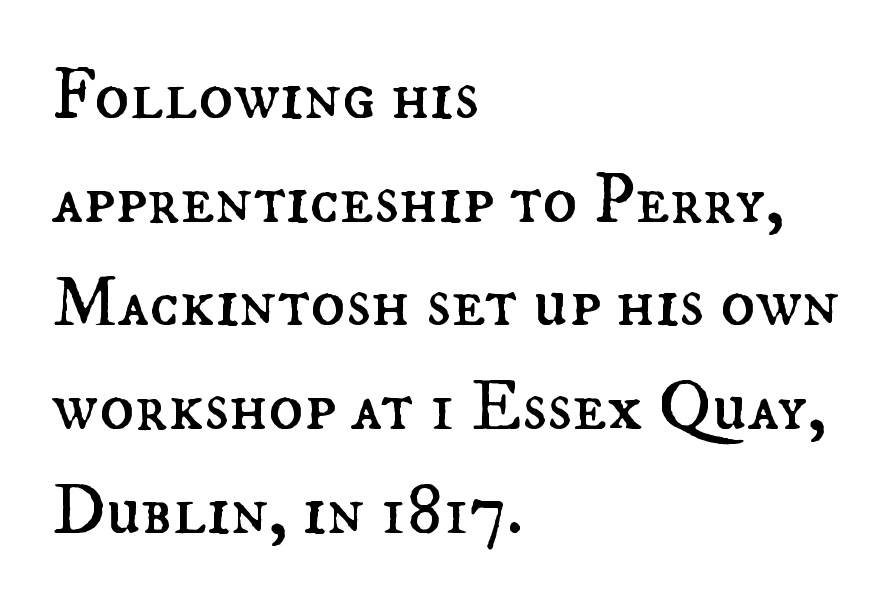
{"italic": "no", "bold": "no", "weight": "regular", "width": "normal", "stroke_contrast": "medium", "x_height": "small", "monospaced": "no", "underline": "no", "align": "left", "line_spacing": "normal", "line_spacing_ratio": 1.44, "letter_spacing": "normal", "letter_spacing_em": 0.0, "glyph_px": 72}
